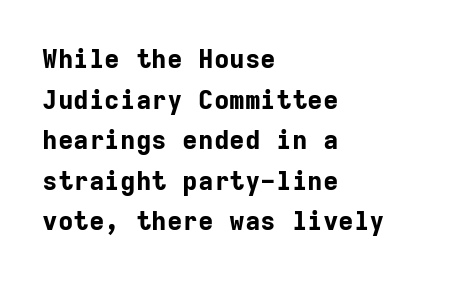
The image shows 26 px bold type, upright; set left-aligned, normal line spacing (1.56x), normal letter spacing, not underlined.
